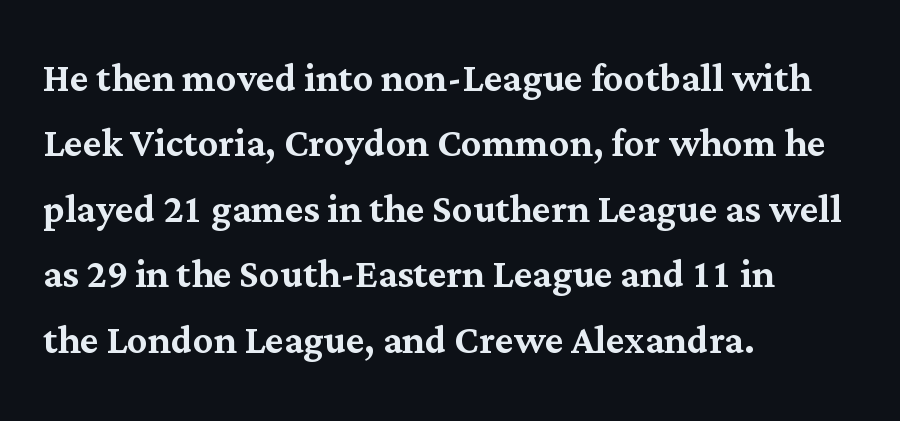
{"serif": "yes", "italic": "no", "width": "normal", "stroke_contrast": "medium", "x_height": "medium", "monospaced": "no", "underline": "no", "align": "left", "line_spacing": "normal", "line_spacing_ratio": 1.31, "letter_spacing": "normal", "letter_spacing_em": 0.0, "glyph_px": 50}
